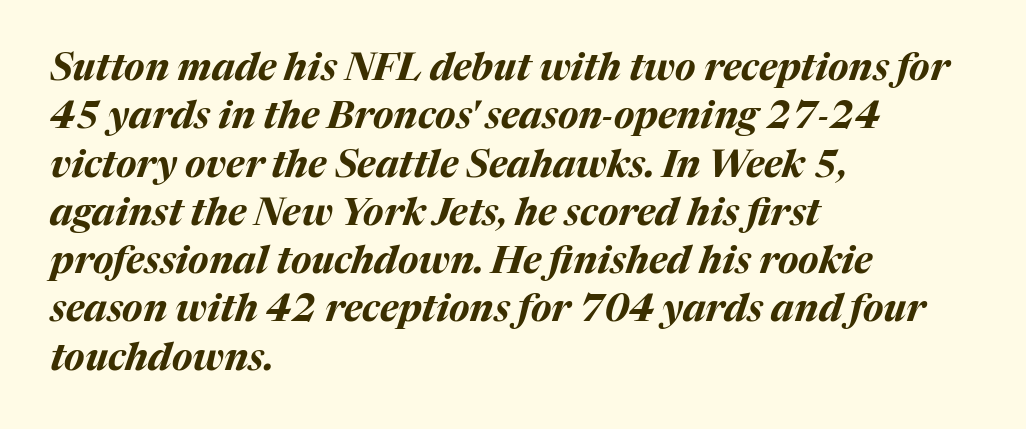
{"italic": "yes", "lean": "right", "slant_degrees": 17, "bold": "yes", "weight": "bold", "width": "normal", "stroke_contrast": "medium", "x_height": "medium", "monospaced": "no", "underline": "no", "align": "left", "line_spacing": "normal", "line_spacing_ratio": 1.27, "letter_spacing": "normal", "letter_spacing_em": 0.0, "glyph_px": 38}
